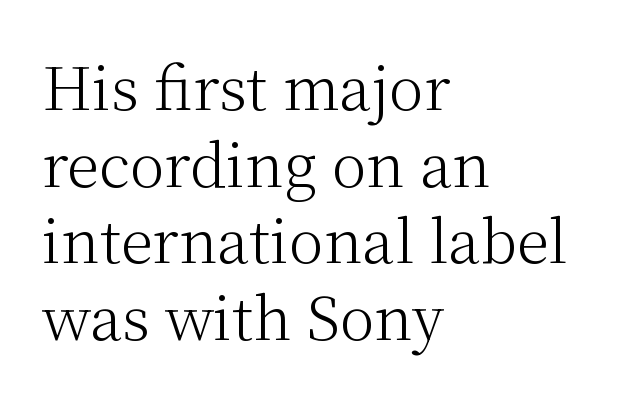
{"serif": "yes", "italic": "no", "bold": "no", "weight": "light", "width": "normal", "stroke_contrast": "medium", "x_height": "medium", "monospaced": "no", "underline": "no", "align": "left", "line_spacing": "normal", "line_spacing_ratio": 1.3, "letter_spacing": "normal", "letter_spacing_em": 0.0, "glyph_px": 59}
